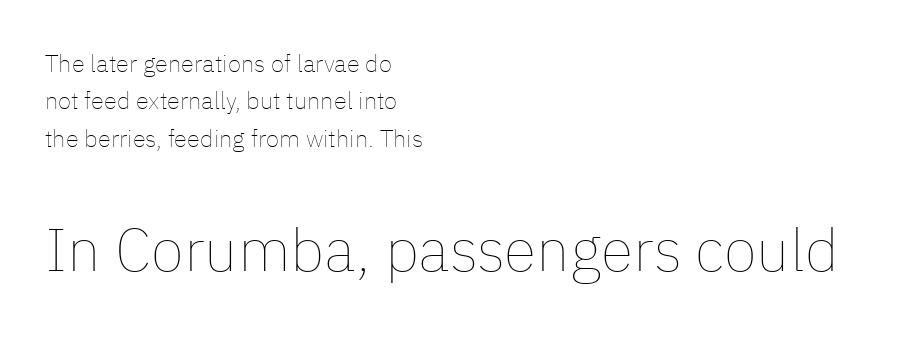
{"italic": "no", "bold": "no", "weight": "thin", "width": "normal", "stroke_contrast": "low", "x_height": "medium", "monospaced": "no", "underline": "no", "align": "left", "line_spacing": "normal", "line_spacing_ratio": 1.56, "letter_spacing": "normal", "letter_spacing_em": 0.0, "larger_block": "second", "size_ratio": 2.5, "glyph_px": 60}
